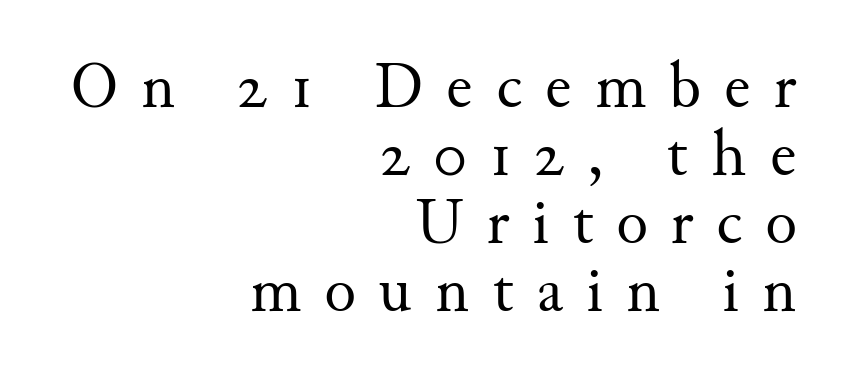
Q: Is the text bold? A: No.
Q: Is the text italic (slanted)? A: No, it is upright.
Q: Is the typeface a serif or a sans-serif typeface? A: Serif.
Q: Is the text underlined? A: No.
Q: How is the paragraph aligned? A: Right-aligned.
Q: Is the spacing between letters normal or unusually wide? A: Unusually wide.
Q: Is the spacing between lines tight, normal or loose? A: Tight.
Q: Width (condensed, normal, or wide)? A: Normal.
Q: Stroke contrast? A: Medium.
Q: x-height? A: Small.
Q: Monospaced? A: No.
